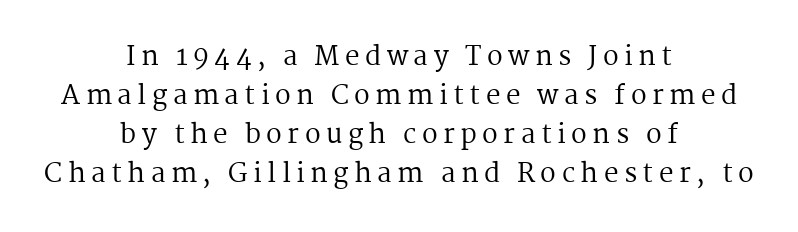
Q: Is the text bold? A: No.
Q: Is the text italic (slanted)? A: No, it is upright.
Q: Is the text underlined? A: No.
Q: How is the paragraph aligned? A: Centered.
Q: Is the spacing between letters normal or unusually wide? A: Unusually wide.
Q: Is the spacing between lines tight, normal or loose? A: Normal.
